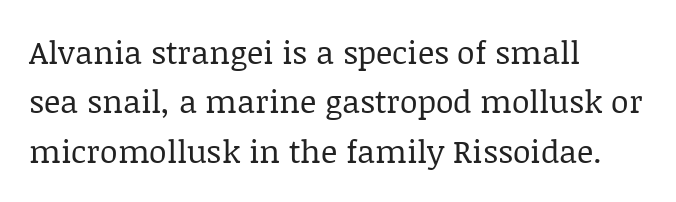
The image shows 32 px regular-weight serif type, upright; set left-aligned, normal line spacing (1.54x), normal letter spacing, not underlined; low stroke contrast and a large x-height.
